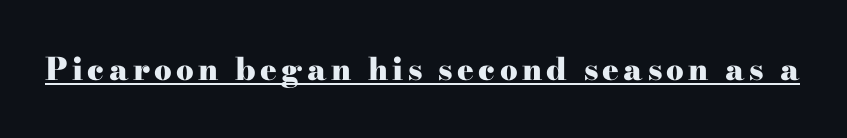
The type family on display is of the serif kind. Think of a printed novel: that variable character pitch is what you see here. Style check: upright. Underline: present. The strokes are fattened all the way to bold.
